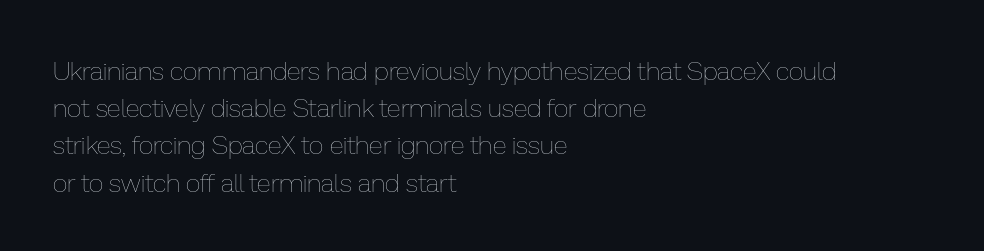
{"italic": "no", "bold": "no", "underline": "no", "align": "left", "line_spacing": "normal", "line_spacing_ratio": 1.43, "letter_spacing": "normal", "letter_spacing_em": 0.0, "glyph_px": 26}
